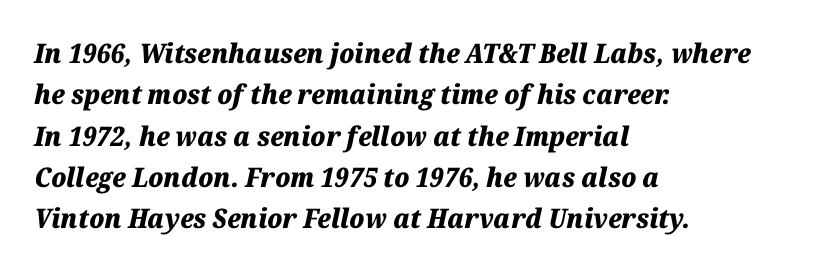
It's the slanting kind of type. Each line starts at the same left margin while the right side varies. Letters rest on an invisible, unmarked baseline. In terms of leading, this rendering sits right in the middle. Look at the tracking — it's just the regular setting, nothing added. Every letter is thick-stroked: bold, no question.
